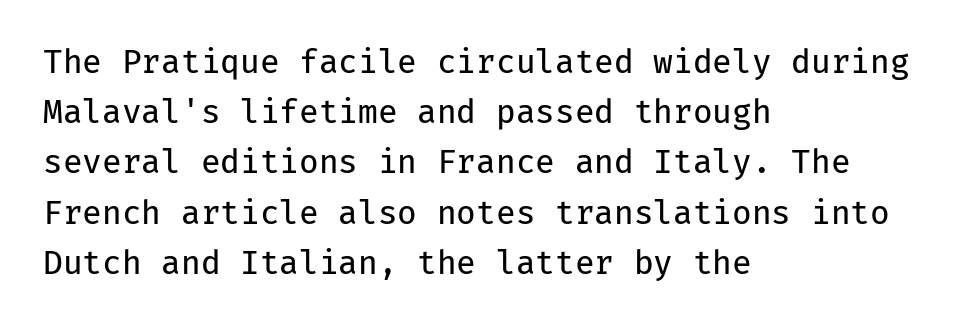
Q: Is the text bold? A: No.
Q: Is the text italic (slanted)? A: No, it is upright.
Q: Is the typeface a serif or a sans-serif typeface? A: Sans-serif.
Q: Is the text underlined? A: No.
Q: How is the paragraph aligned? A: Left-aligned.
Q: Is the spacing between letters normal or unusually wide? A: Normal.
Q: Is the spacing between lines tight, normal or loose? A: Normal.
Q: Width (condensed, normal, or wide)? A: Normal.
Q: Stroke contrast? A: Low.
Q: x-height? A: Medium.
Q: Monospaced? A: Yes.
